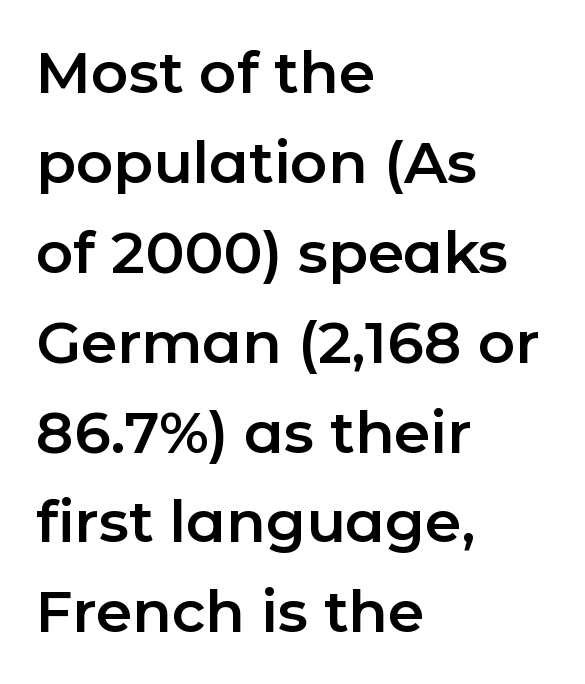
{"serif": "no", "italic": "no", "width": "normal", "stroke_contrast": "low", "x_height": "medium", "monospaced": "no", "underline": "no", "align": "left", "line_spacing": "normal", "line_spacing_ratio": 1.55, "letter_spacing": "normal", "letter_spacing_em": 0.0, "glyph_px": 58}
